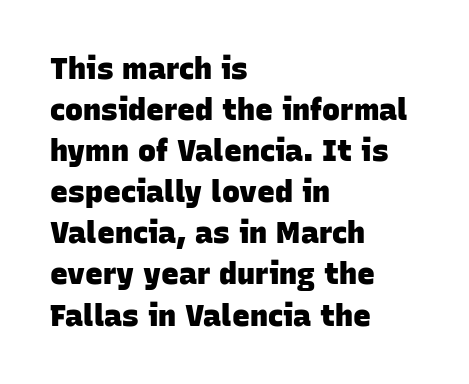
Q: Is the text bold? A: Yes.
Q: Is the typeface a serif or a sans-serif typeface? A: Sans-serif.
Q: Is the text underlined? A: No.
Q: How is the paragraph aligned? A: Left-aligned.
Q: Is the spacing between letters normal or unusually wide? A: Normal.
Q: Is the spacing between lines tight, normal or loose? A: Normal.
Q: Width (condensed, normal, or wide)? A: Normal.
Q: Stroke contrast? A: Low.
Q: x-height? A: Large.
Q: Monospaced? A: No.
